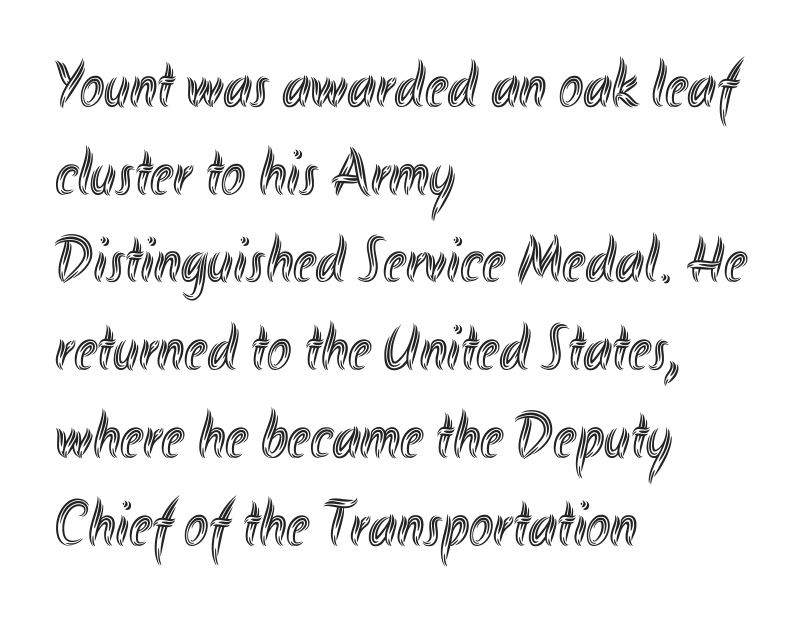
Tracking here is standard; glyphs follow each other at the usual distance. Normally led — the rows are evenly, conventionally spaced. Teacher's note: observe the even left margin — that is flush-left alignment. Spacing verdict: proportional, widths tailored to each character.
